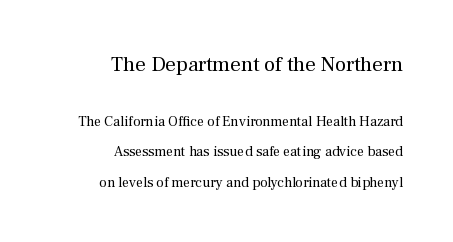
Which chunk is bigger? The first one — the top block dwarfs the bottom. Spacing between characters is what you'd get straight out of the box. Quick note: not italic, upright. Regarding leading, the lines here are spaced well apart.
